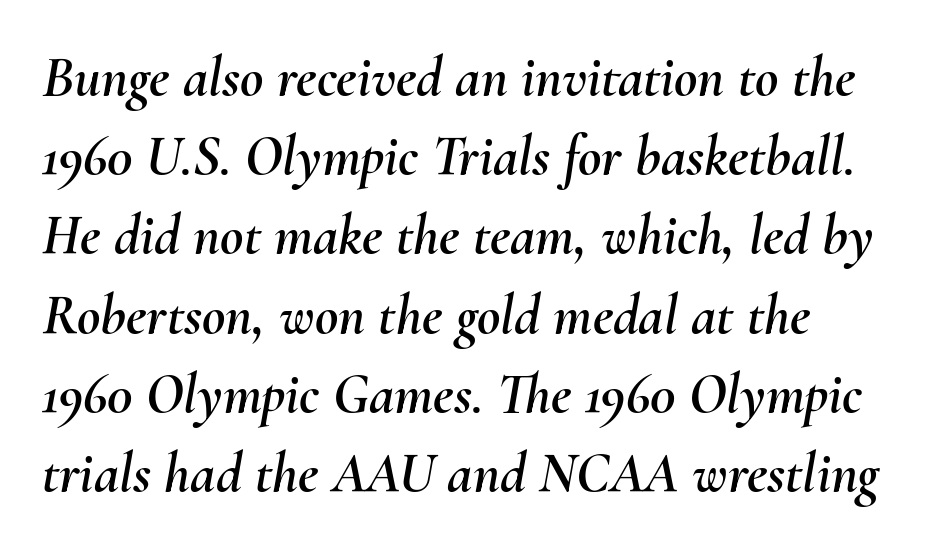
{"italic": "yes", "lean": "right", "slant_degrees": 10, "width": "normal", "stroke_contrast": "medium", "x_height": "small", "monospaced": "no", "underline": "no", "align": "left", "line_spacing": "normal", "line_spacing_ratio": 1.39, "letter_spacing": "normal", "letter_spacing_em": 0.0, "glyph_px": 57}
